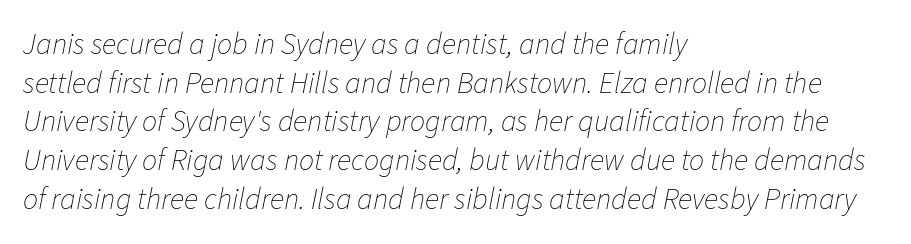
The image shows 30 px thin type, italic (leaning right); set left-aligned, normal line spacing (1.29x), normal letter spacing, not underlined; low stroke contrast and a medium x-height.
